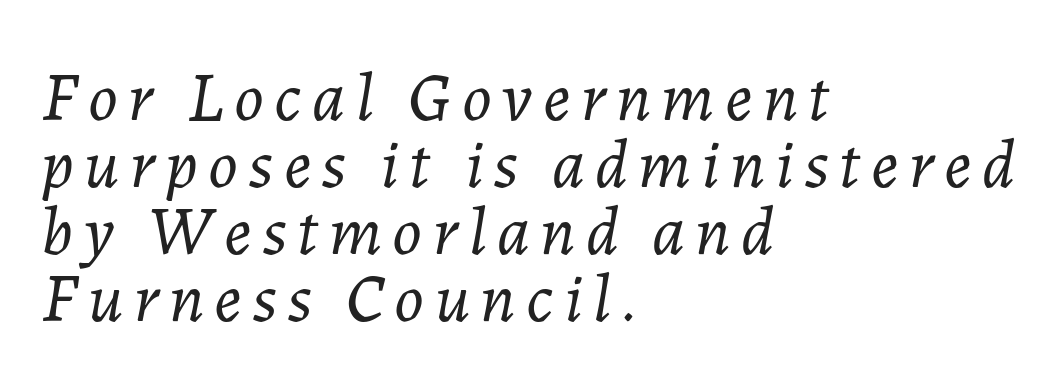
Compared with a typical body face, this is equally light or lighter still. If you measured baseline to baseline, you'd find a short distance. Is the type slanted? Yes — the strokes lean at a clear angle. Where is the straight margin? On the left. You could not count columns in this text — the font is proportionally spaced.
